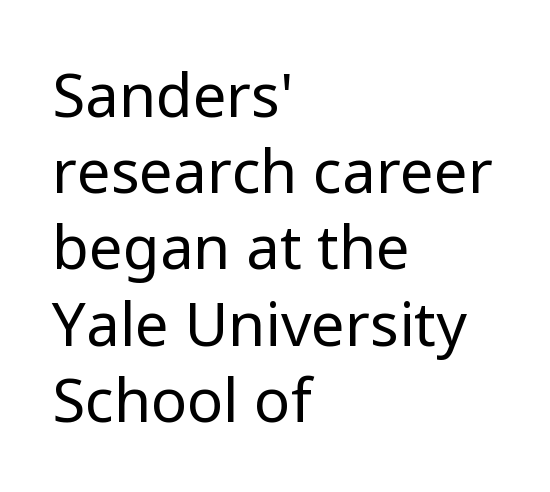
The typesetting does not lean heavy: it is not bold. The type family on display is of the sans-serif kind. The rendering keeps characters at their native spacing. Teacher's note: observe the even left margin — that is flush-left alignment.
